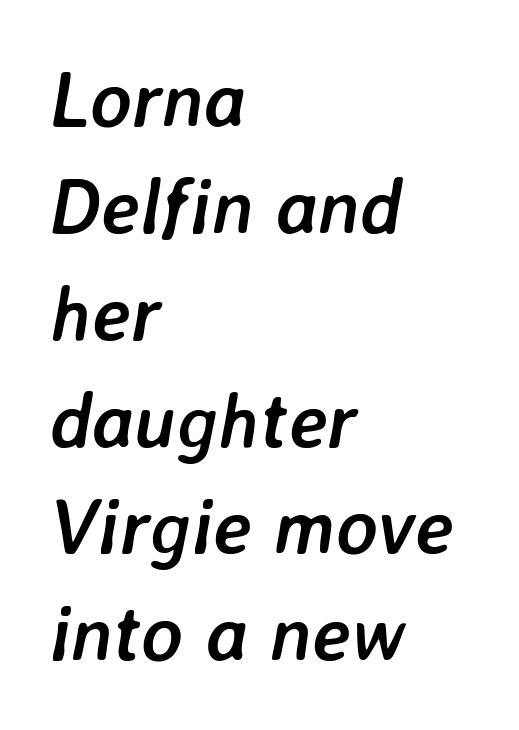
A typesetter would mark this as italic. The rendering uses a moderate line-height, typical for paragraphs. The rendering uses a bold face; every stroke is thick and dark. Each line starts at the same left margin while the right side varies. Spacing verdict: proportional, widths tailored to each character.
